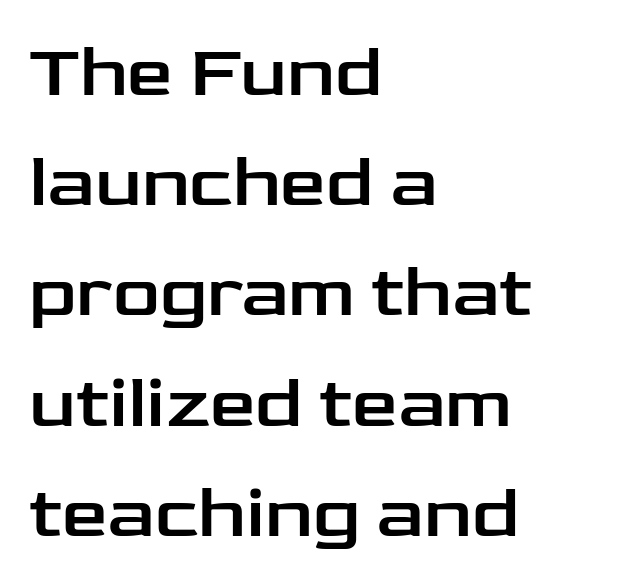
Q: Is the text italic (slanted)? A: No, it is upright.
Q: Is the typeface a serif or a sans-serif typeface? A: Sans-serif.
Q: Is the text underlined? A: No.
Q: How is the paragraph aligned? A: Left-aligned.
Q: Is the spacing between letters normal or unusually wide? A: Normal.
Q: Is the spacing between lines tight, normal or loose? A: Normal.
Q: Width (condensed, normal, or wide)? A: Wide.
Q: Stroke contrast? A: Low.
Q: x-height? A: Medium.
Q: Monospaced? A: No.
